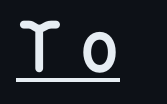
Character widths vary here, with narrow letters taking less room than wide ones. These lines were composed using upright roman letters. Does a line run under the words? Yes, clearly. The characters display no serif detailing; their extremities are plain.
